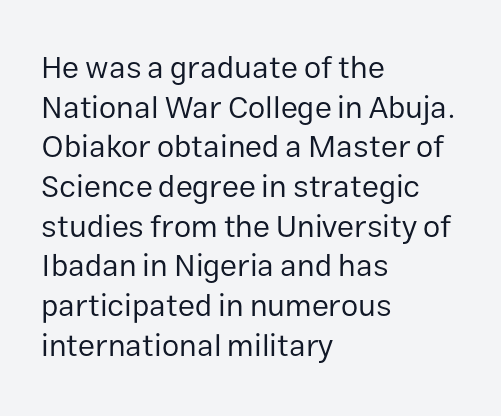
{"serif": "no", "italic": "no", "bold": "no", "weight": "regular", "width": "normal", "stroke_contrast": "low", "x_height": "medium", "monospaced": "no", "underline": "no", "align": "left", "line_spacing": "normal", "line_spacing_ratio": 1.28, "letter_spacing": "normal", "letter_spacing_em": 0.0, "glyph_px": 31}
